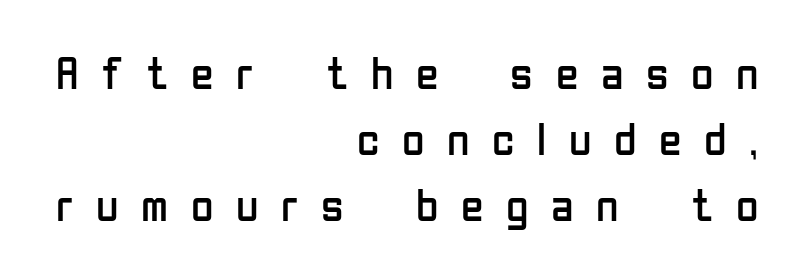
The image shows 46 px regular-weight, condensed sans-serif type, upright; set right-aligned, normal line spacing (1.43x), unusually wide letter spacing (+0.49 em), not underlined; low stroke contrast and a medium x-height.
